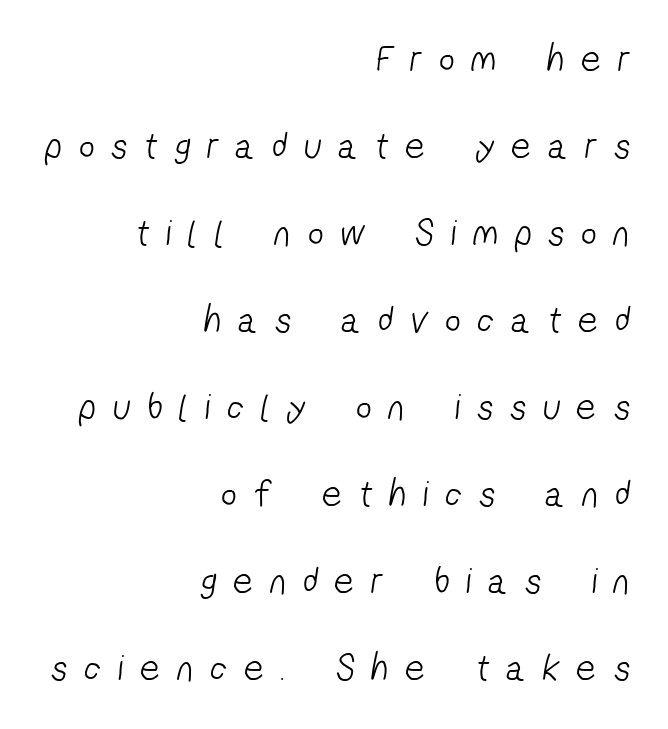
{"serif": "no", "bold": "no", "weight": "light", "width": "condensed", "stroke_contrast": "low", "x_height": "medium", "monospaced": "no", "underline": "no", "align": "right", "line_spacing": "loose", "line_spacing_ratio": 2.29, "letter_spacing": "wide", "letter_spacing_em": 0.46, "glyph_px": 38}
